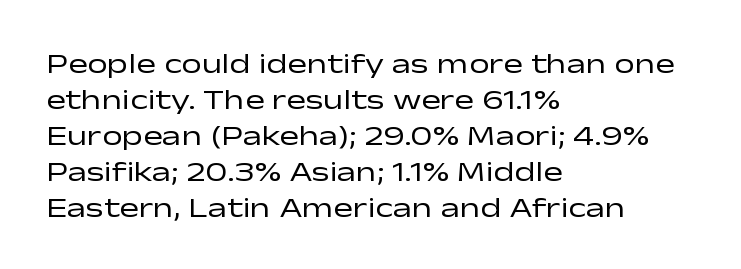
Designer's note — italics off, roman on. The strip under each line holds only bare page. Counters stay open thanks to moderate or lighter strokes. Regarding serifs, this sample does without them. Where is the straight margin? On the left.
